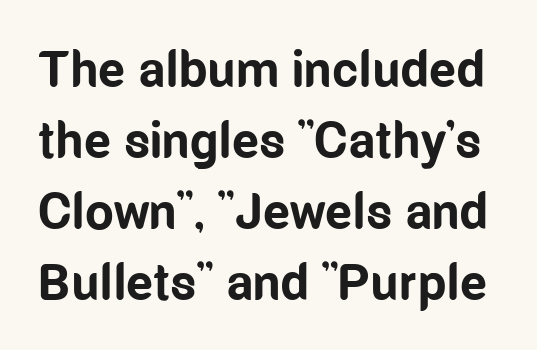
Q: Is the text bold? A: Yes.
Q: Is the text italic (slanted)? A: No, it is upright.
Q: Is the typeface a serif or a sans-serif typeface? A: Sans-serif.
Q: Is the text underlined? A: No.
Q: Is the spacing between letters normal or unusually wide? A: Normal.
Q: Is the spacing between lines tight, normal or loose? A: Normal.
Q: Width (condensed, normal, or wide)? A: Condensed.
Q: Stroke contrast? A: Low.
Q: x-height? A: Medium.
Q: Monospaced? A: No.
